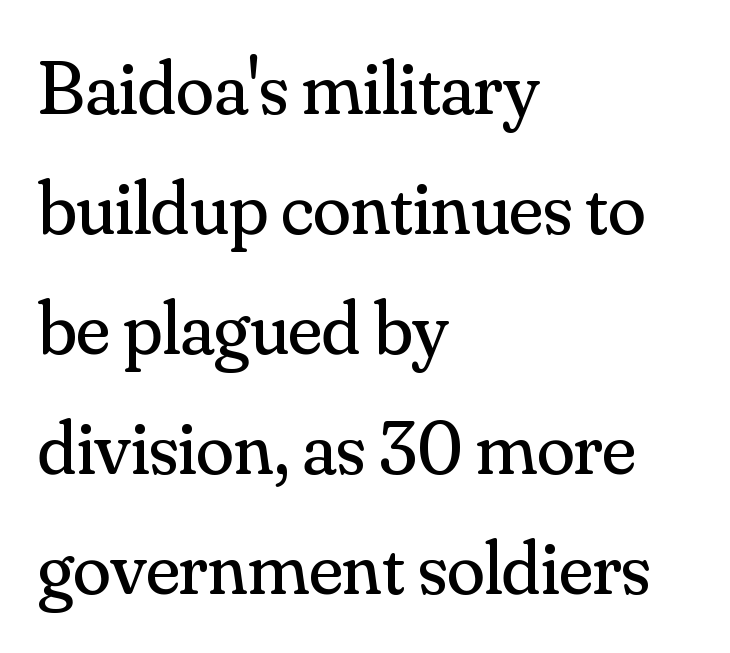
The image shows 77 px regular-weight serif type, upright; set left-aligned, normal line spacing (1.56x), normal letter spacing, not underlined; medium stroke contrast and a small x-height.
